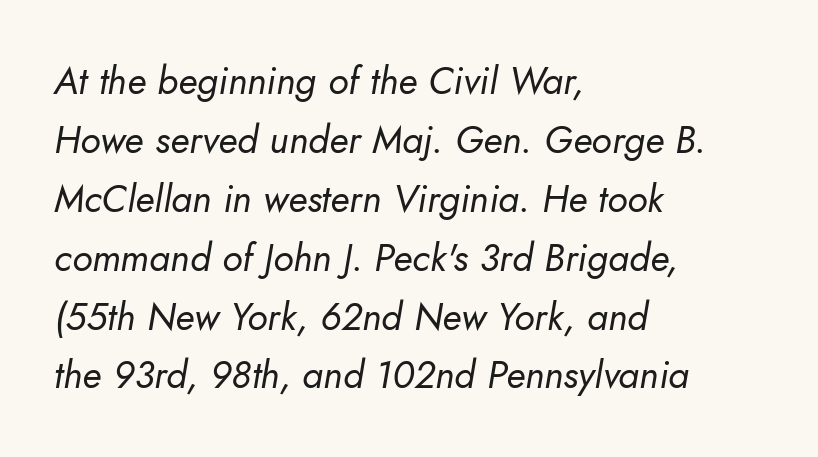
Q: Is the text bold? A: No.
Q: Is the text italic (slanted)? A: Yes, it leans right by about 10 degrees.
Q: Is the text underlined? A: No.
Q: How is the paragraph aligned? A: Left-aligned.
Q: Is the spacing between letters normal or unusually wide? A: Normal.
Q: Is the spacing between lines tight, normal or loose? A: Normal.
Q: Width (condensed, normal, or wide)? A: Normal.
Q: Stroke contrast? A: Low.
Q: x-height? A: Small.
Q: Monospaced? A: No.
